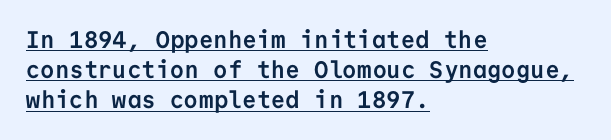
The image shows 24 px bold type, upright; set left-aligned, normal line spacing (1.26x), normal letter spacing, underlined.
